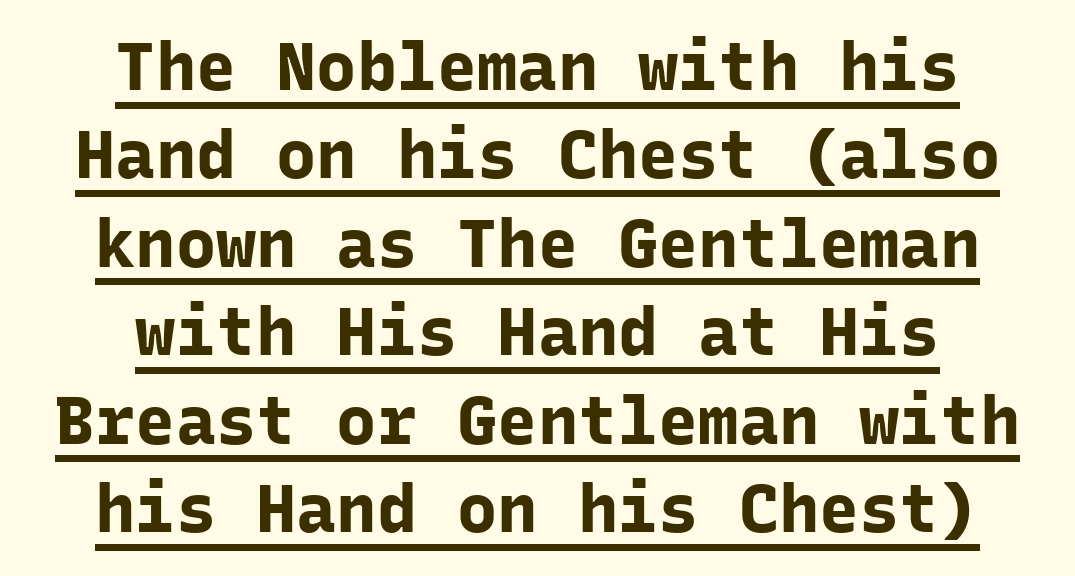
The image shows 67 px bold sans-serif type, upright, monospaced; set centered, normal line spacing (1.32x), normal letter spacing, underlined; low stroke contrast and a medium x-height.
